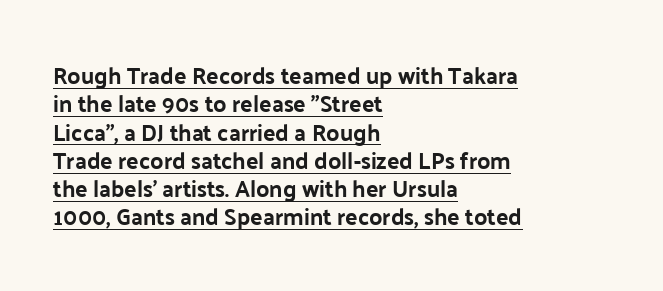
{"italic": "no", "underline": "yes", "align": "left", "line_spacing_ratio": 1.23, "letter_spacing": "normal", "letter_spacing_em": 0.0, "glyph_px": 23}
